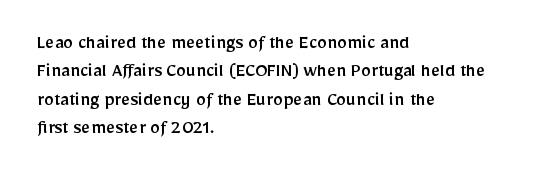
{"italic": "no", "underline": "no", "align": "left", "line_spacing": "normal", "line_spacing_ratio": 1.42, "letter_spacing": "normal", "letter_spacing_em": 0.0, "glyph_px": 20}
